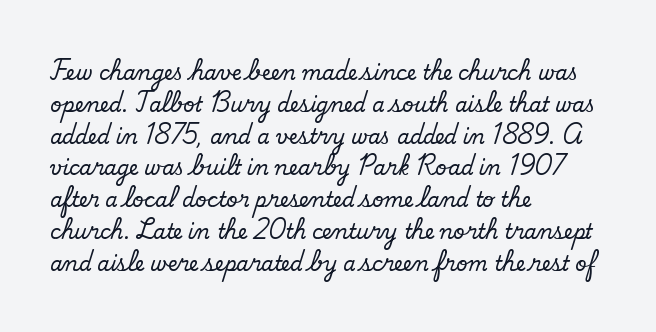
The image shows 20 px text type; set left-aligned, normal line spacing (1.59x), normal letter spacing, not underlined.
